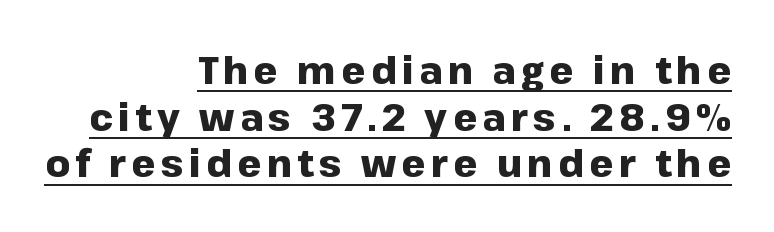
Q: Is the text bold? A: Yes.
Q: Is the text italic (slanted)? A: No, it is upright.
Q: Is the typeface a serif or a sans-serif typeface? A: Sans-serif.
Q: Is the text underlined? A: Yes.
Q: How is the paragraph aligned? A: Right-aligned.
Q: Width (condensed, normal, or wide)? A: Normal.
Q: Stroke contrast? A: Low.
Q: x-height? A: Medium.
Q: Monospaced? A: No.
